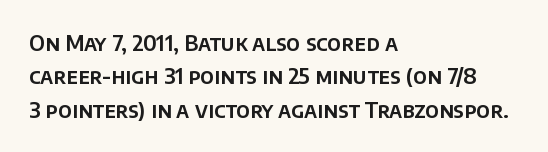
{"italic": "no", "underline": "no", "align": "left", "line_spacing": "normal", "line_spacing_ratio": 1.59, "letter_spacing": "normal", "letter_spacing_em": 0.0, "glyph_px": 21}
